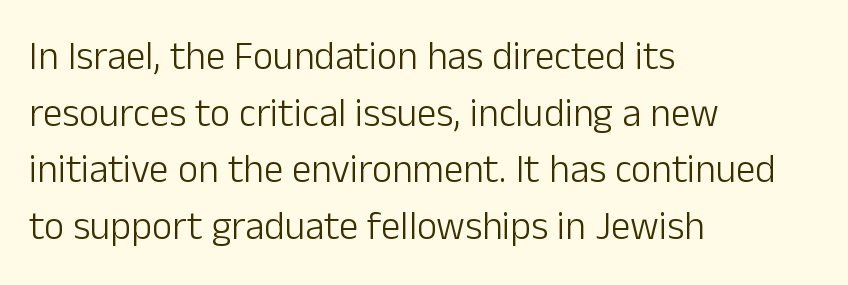
Each line starts at the same left margin while the right side varies. On a weight scale, this lands at 450 or below. A bare baseline throughout the passage. The space between consecutive lines is moderate. The line texture is even and compact thanks to regular tracking. Here the designer chose a conventional face with non-uniform glyph widths.
